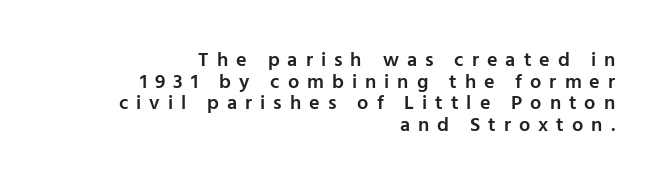
The image shows 20 px text type, upright; set right-aligned, tight line spacing (1.08x), unusually wide letter spacing (+0.4 em), not underlined.
